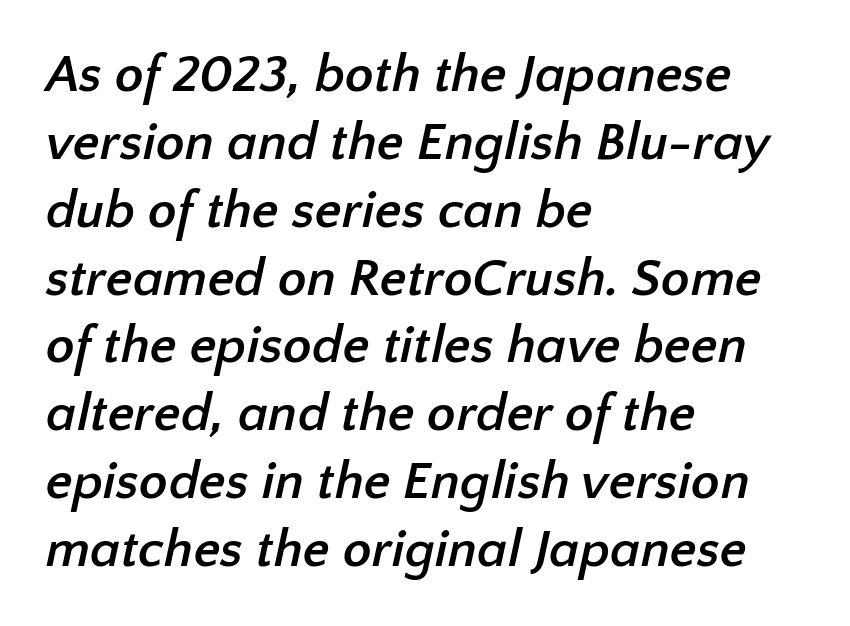
Q: Is the text bold? A: Yes.
Q: Is the typeface a serif or a sans-serif typeface? A: Sans-serif.
Q: Is the text underlined? A: No.
Q: How is the paragraph aligned? A: Left-aligned.
Q: Is the spacing between letters normal or unusually wide? A: Normal.
Q: Is the spacing between lines tight, normal or loose? A: Normal.
Q: Width (condensed, normal, or wide)? A: Normal.
Q: Stroke contrast? A: Low.
Q: x-height? A: Medium.
Q: Monospaced? A: No.
